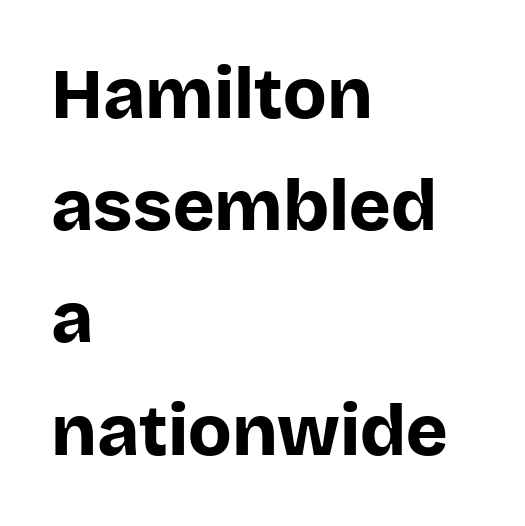
{"serif": "no", "italic": "no", "bold": "yes", "weight": "bold", "width": "normal", "stroke_contrast": "low", "x_height": "large", "monospaced": "no", "underline": "no", "align": "left", "line_spacing": "normal", "line_spacing_ratio": 1.58, "letter_spacing": "normal", "letter_spacing_em": 0.0, "glyph_px": 71}
